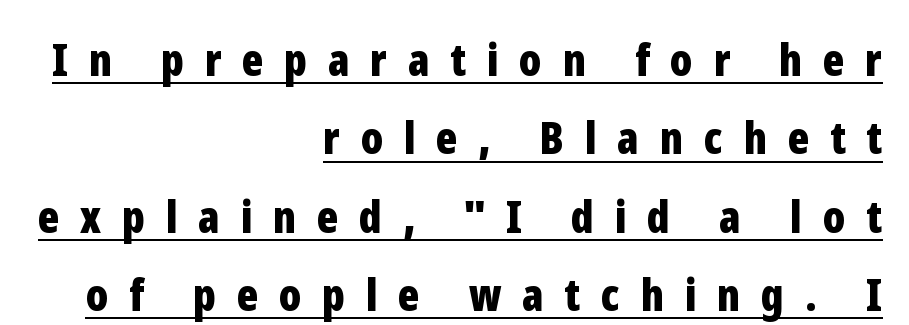
Q: Is the text bold? A: Yes.
Q: Is the text italic (slanted)? A: No, it is upright.
Q: Is the typeface a serif or a sans-serif typeface? A: Sans-serif.
Q: Is the text underlined? A: Yes.
Q: How is the paragraph aligned? A: Right-aligned.
Q: Is the spacing between letters normal or unusually wide? A: Unusually wide.
Q: Width (condensed, normal, or wide)? A: Condensed.
Q: Stroke contrast? A: Low.
Q: x-height? A: Medium.
Q: Monospaced? A: No.
